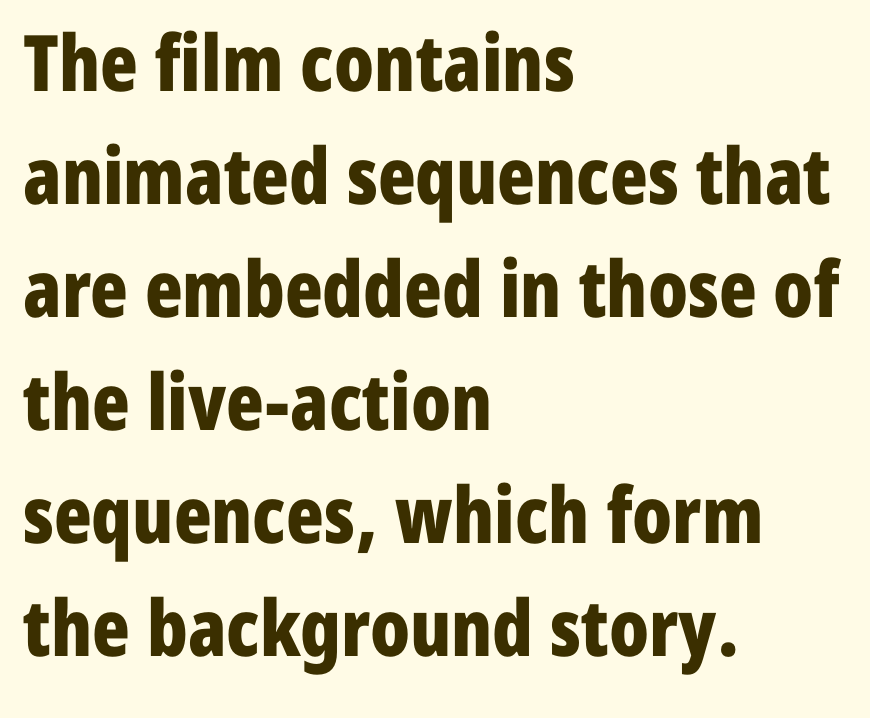
The image shows 78 px bold, condensed sans-serif type, upright; set left-aligned, normal line spacing (1.45x), normal letter spacing, not underlined; low stroke contrast and a medium x-height.
